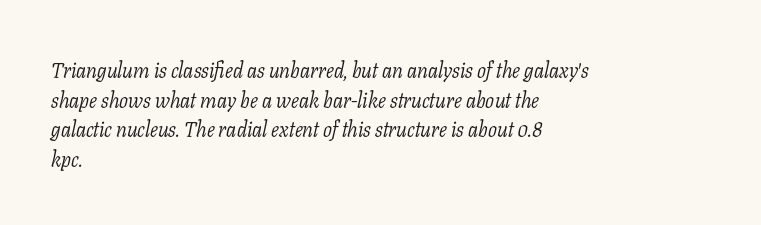
Honestly, the row spacing looks completely unremarkable. The lines are quadded left. These lines keep a tight, regular rhythm from letter to letter. Descenders are the only things crossing below the line. This is oblique type, the kind used for emphasis or titles.
